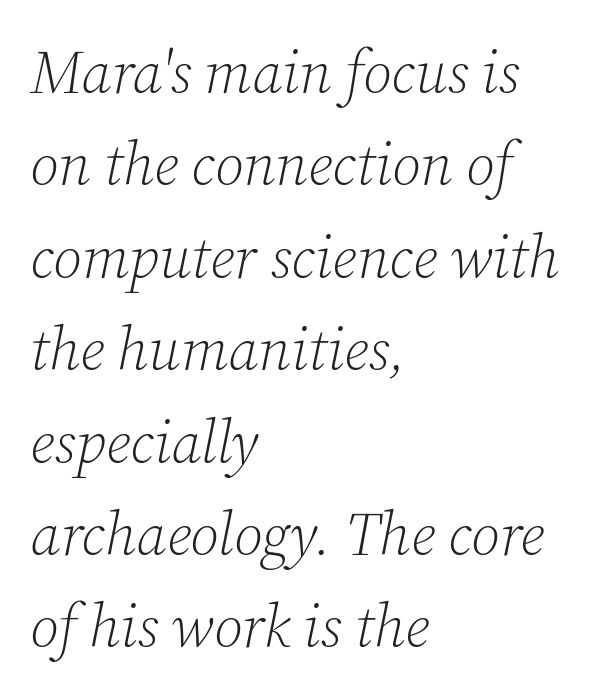
The image shows 60 px light serif type, italic (leaning right); set left-aligned, normal line spacing (1.54x), normal letter spacing, not underlined; low stroke contrast and a medium x-height.
